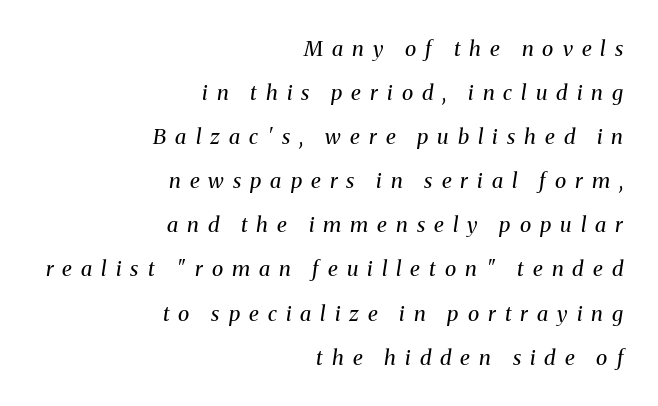
Observe the wide spacing: letters keep a clear distance from each other. Baseline-to-baseline distance is far greater than the letter height. Clear beneath every line of the passage. These lines are set flush right with a ragged left edge. Letters have the restrained weight of plain body copy at most. The face used here has a pronounced slope to its letters.
